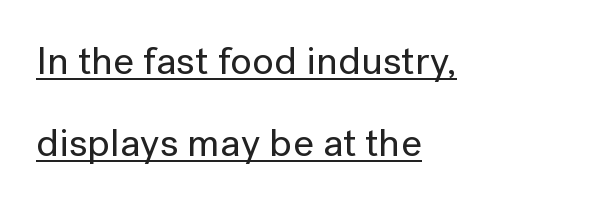
Reading down the block, your eye returns to a fixed left position each line. I'd call this a sans setting — the letters go barefoot. The rendered words wear a rule along their underside. In terms of leading, this rendering errs on the spacious side.
